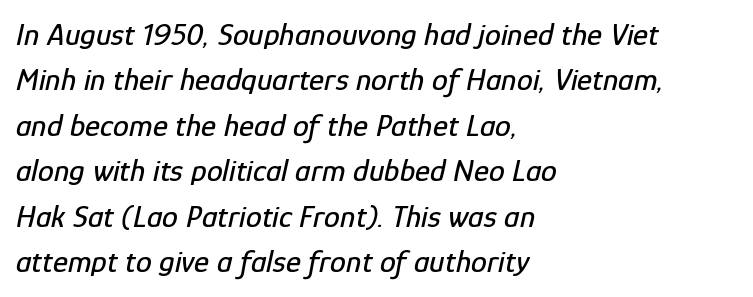
{"italic": "yes", "lean": "right", "slant_degrees": 12, "width": "condensed", "stroke_contrast": "low", "x_height": "medium", "monospaced": "no", "underline": "no", "align": "left", "line_spacing": "normal", "line_spacing_ratio": 1.42, "letter_spacing": "normal", "letter_spacing_em": 0.0, "glyph_px": 32}
